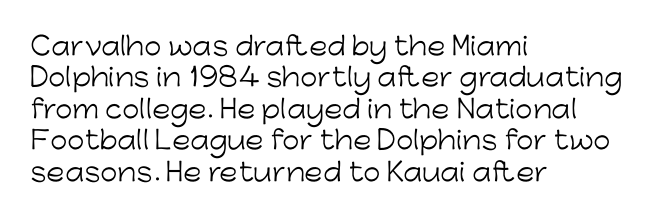
Q: Is the text bold? A: No.
Q: Is the text italic (slanted)? A: No, it is upright.
Q: Is the text underlined? A: No.
Q: How is the paragraph aligned? A: Left-aligned.
Q: Is the spacing between letters normal or unusually wide? A: Normal.
Q: Is the spacing between lines tight, normal or loose? A: Normal.
